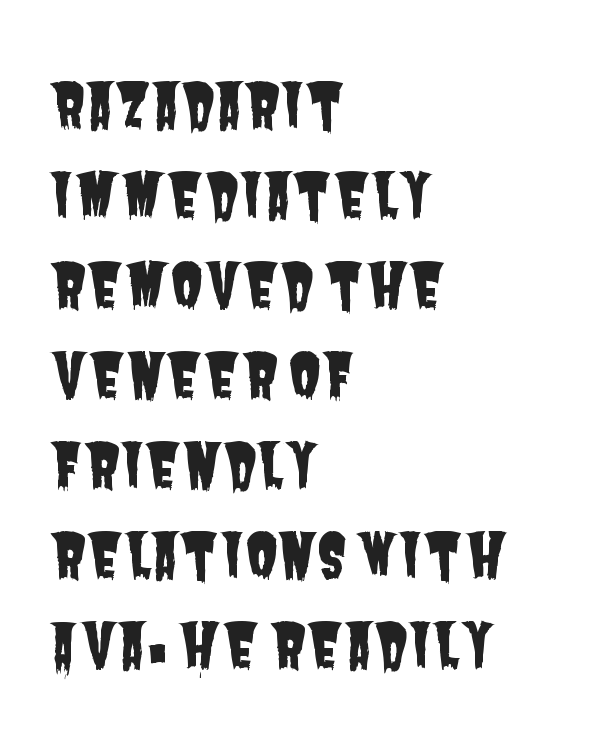
The glyphs are unaccompanied by any horizontal stroke below them. The letters sit at their default tracking, neither squeezed nor spread. You could not count columns in this text — the font is proportionally spaced. Serif or sans? Sans — the stroke terminals are bare. Is the block centered? No — it sits flush against the left margin. Students, observe: this is what conventionally led text looks like.
